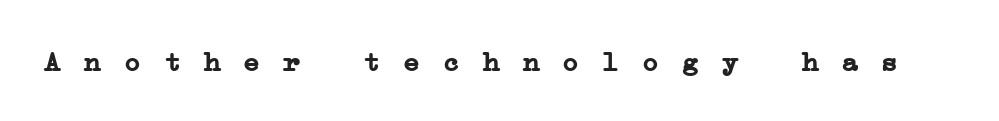
Q: Is the text bold? A: Yes.
Q: Is the typeface a serif or a sans-serif typeface? A: Serif.
Q: Is the text underlined? A: No.
Q: Is the spacing between letters normal or unusually wide? A: Unusually wide.
Q: Width (condensed, normal, or wide)? A: Wide.
Q: Stroke contrast? A: Low.
Q: x-height? A: Medium.
Q: Monospaced? A: Yes.
